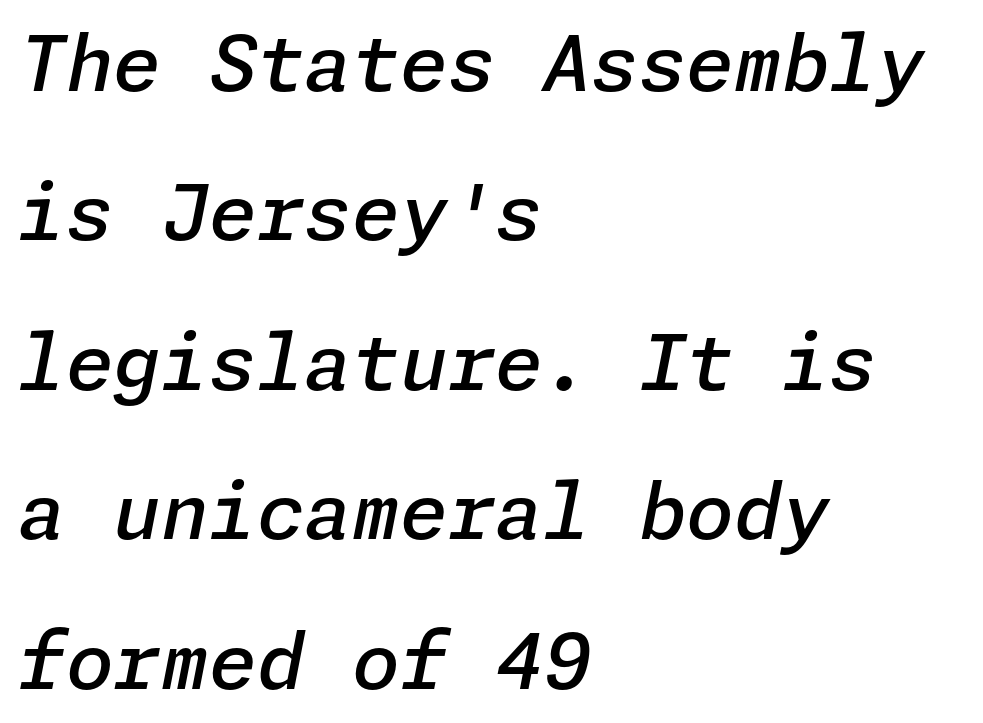
{"italic": "yes", "lean": "right", "slant_degrees": 11, "bold": "semi", "weight": "semibold", "width": "normal", "stroke_contrast": "low", "x_height": "medium", "underline": "no", "align": "left", "line_spacing": "loose", "line_spacing_ratio": 1.94, "letter_spacing": "normal", "letter_spacing_em": 0.0, "glyph_px": 77}
